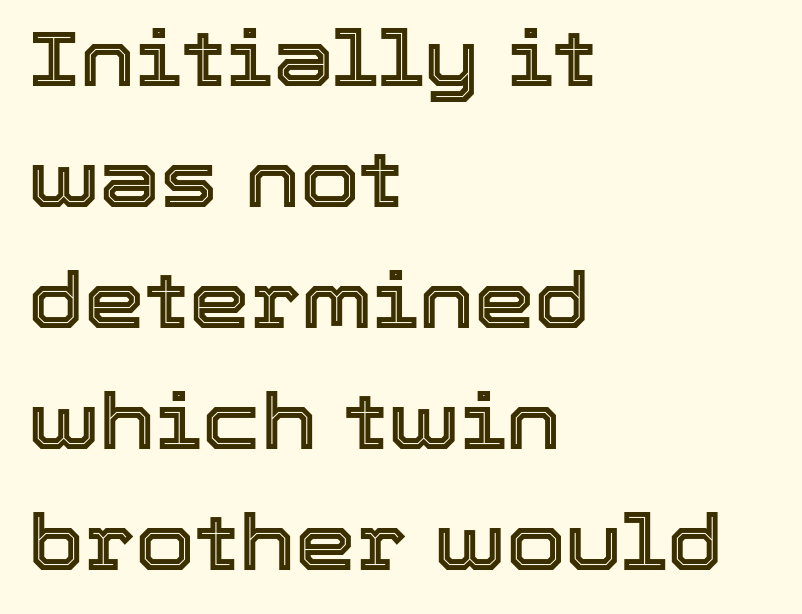
This sample uses plain, unmodified letter spacing. The rendering uses natural spacing where letterforms have individual widths. The zone under the glyphs is completely vacant. Line starts are locked; line ends wander. Successive baselines arrive at the customary interval.
